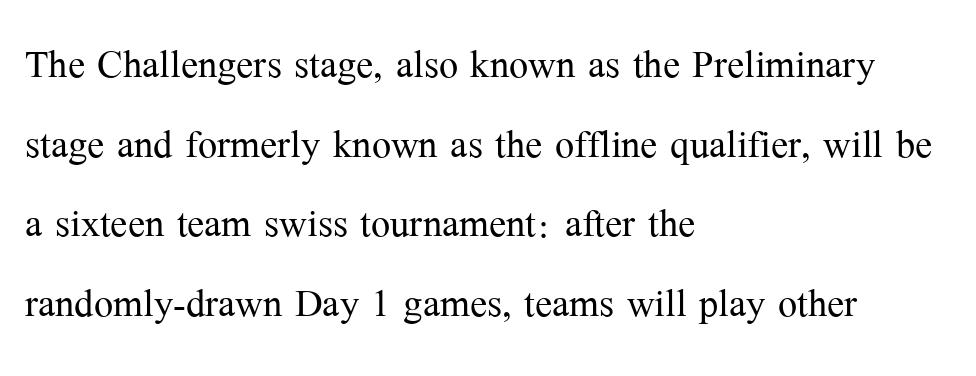
Q: Is the text bold? A: No.
Q: Is the text italic (slanted)? A: No, it is upright.
Q: Is the typeface a serif or a sans-serif typeface? A: Serif.
Q: Is the text underlined? A: No.
Q: How is the paragraph aligned? A: Left-aligned.
Q: Is the spacing between letters normal or unusually wide? A: Normal.
Q: Is the spacing between lines tight, normal or loose? A: Normal.
Q: Width (condensed, normal, or wide)? A: Normal.
Q: Stroke contrast? A: Medium.
Q: x-height? A: Medium.
Q: Monospaced? A: No.
